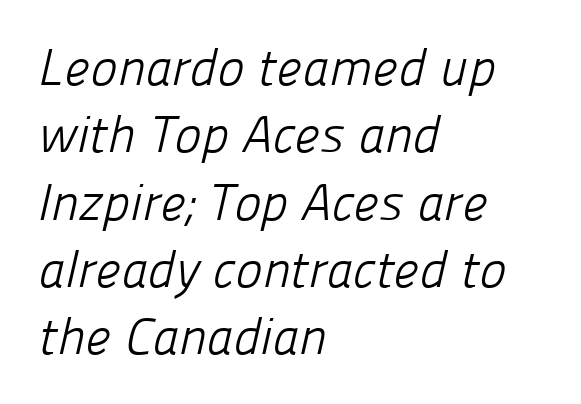
{"serif": "no", "bold": "no", "weight": "light", "width": "normal", "stroke_contrast": "low", "x_height": "medium", "monospaced": "no", "underline": "no", "align": "left", "line_spacing": "normal", "line_spacing_ratio": 1.32, "letter_spacing": "normal", "letter_spacing_em": 0.0, "glyph_px": 51}
